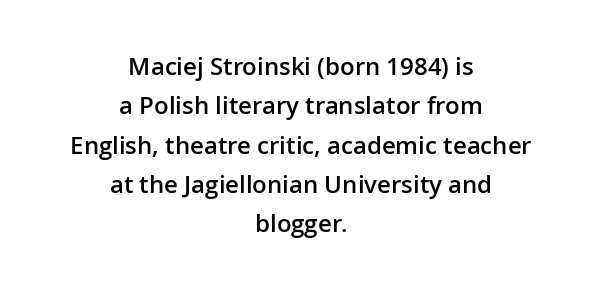
The space beneath each line is pristine and unruled. Every letter is mildly thick-stroked: semibold rather than bold. Rendered with straight, roman letterforms. Leftover space on each line is divided equally before and after the words.
